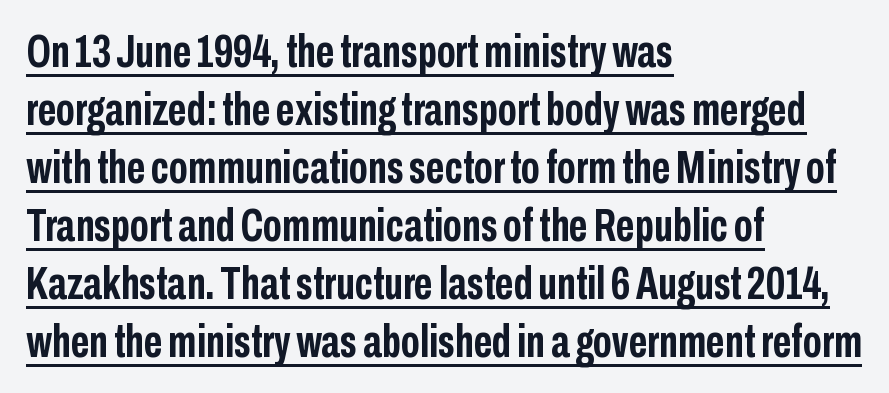
{"serif": "no", "italic": "no", "bold": "yes", "weight": "semibold", "width": "condensed", "stroke_contrast": "low", "x_height": "medium", "monospaced": "no", "underline": "yes", "align": "left", "line_spacing": "normal", "line_spacing_ratio": 1.26, "letter_spacing": "normal", "letter_spacing_em": 0.0, "glyph_px": 46}
